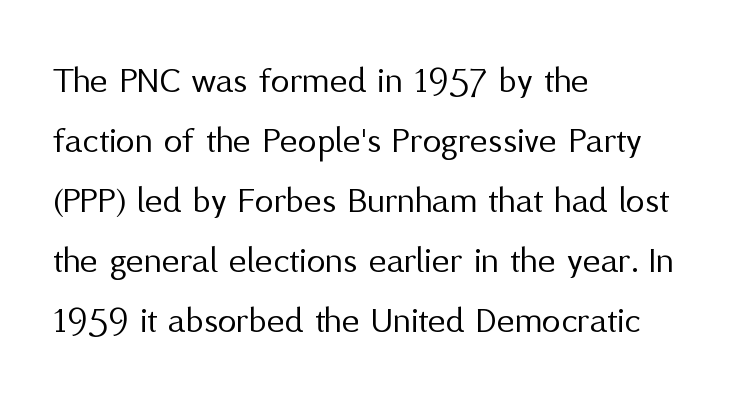
{"serif": "no", "italic": "no", "bold": "no", "weight": "regular", "width": "normal", "stroke_contrast": "medium", "x_height": "medium", "monospaced": "no", "underline": "no", "align": "left", "line_spacing": "normal", "line_spacing_ratio": 1.58, "letter_spacing": "normal", "letter_spacing_em": 0.0, "glyph_px": 38}
